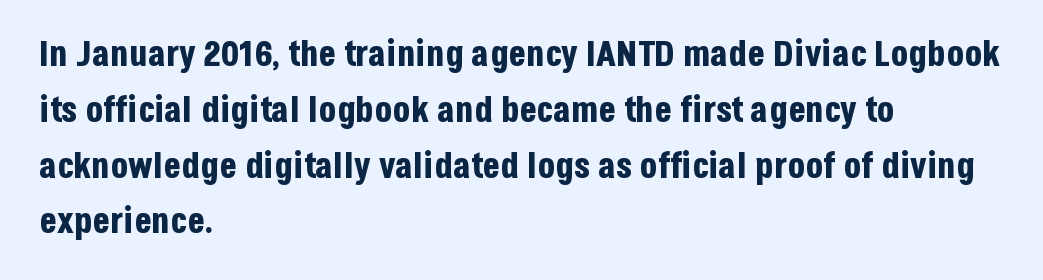
The image shows 36 px bold, condensed sans-serif type, upright; set left-aligned, normal line spacing (1.55x), normal letter spacing, not underlined; low stroke contrast and a large x-height.
